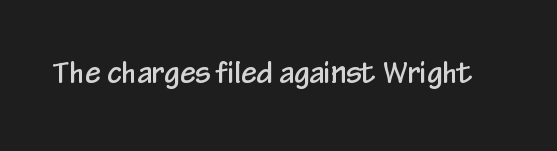
Q: Is the text italic (slanted)? A: No, it is upright.
Q: Is the typeface a serif or a sans-serif typeface? A: Sans-serif.
Q: Is the text underlined? A: No.
Q: Is the spacing between letters normal or unusually wide? A: Normal.
Q: Width (condensed, normal, or wide)? A: Condensed.
Q: Stroke contrast? A: Low.
Q: x-height? A: Medium.
Q: Monospaced? A: No.
